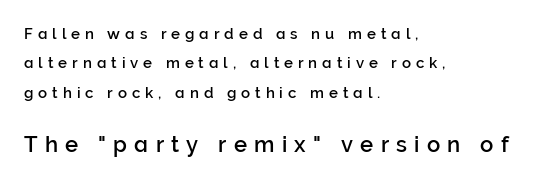
{"italic": "no", "underline": "no", "align": "left", "line_spacing": "loose", "line_spacing_ratio": 1.96, "letter_spacing": "wide", "letter_spacing_em": 0.33, "larger_block": "second", "size_ratio": 1.47, "glyph_px": 22}
